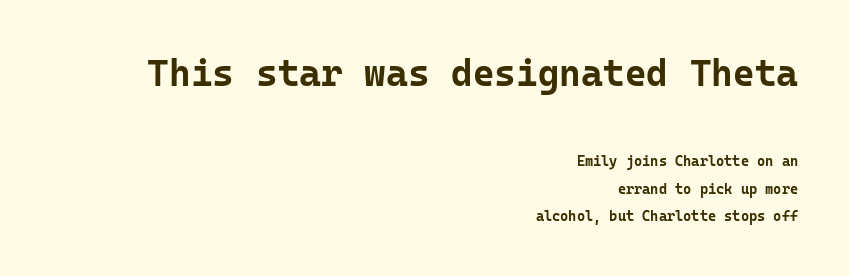
{"serif": "no", "italic": "no", "bold": "yes", "weight": "bold", "width": "normal", "stroke_contrast": "low", "x_height": "medium", "monospaced": "yes", "underline": "no", "align": "right", "line_spacing": "loose", "line_spacing_ratio": 1.96, "letter_spacing": "normal", "letter_spacing_em": 0.0, "larger_block": "first", "size_ratio": 2.64, "glyph_px": 37}
